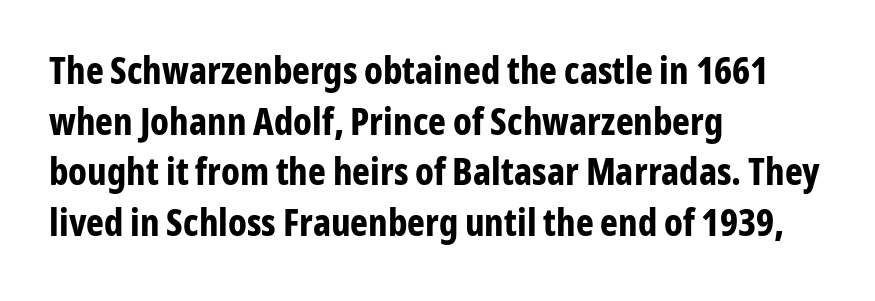
Q: Is the text bold? A: Yes.
Q: Is the text italic (slanted)? A: No, it is upright.
Q: Is the typeface a serif or a sans-serif typeface? A: Sans-serif.
Q: Is the text underlined? A: No.
Q: How is the paragraph aligned? A: Left-aligned.
Q: Is the spacing between letters normal or unusually wide? A: Normal.
Q: Is the spacing between lines tight, normal or loose? A: Normal.
Q: Width (condensed, normal, or wide)? A: Condensed.
Q: Stroke contrast? A: Low.
Q: x-height? A: Medium.
Q: Monospaced? A: No.
